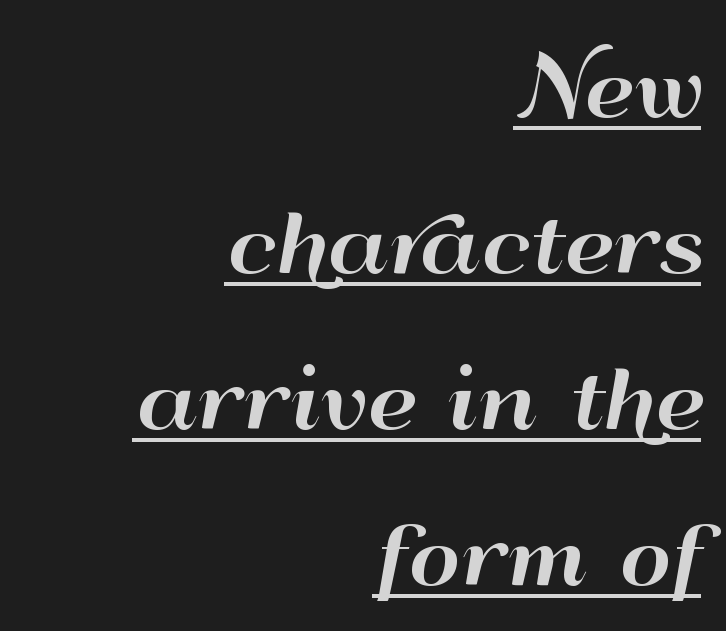
{"serif": "no", "width": "wide", "stroke_contrast": "high", "x_height": "small", "monospaced": "no", "underline": "yes", "align": "right", "line_spacing": "loose", "line_spacing_ratio": 1.95, "letter_spacing": "normal", "letter_spacing_em": 0.0, "glyph_px": 80}
